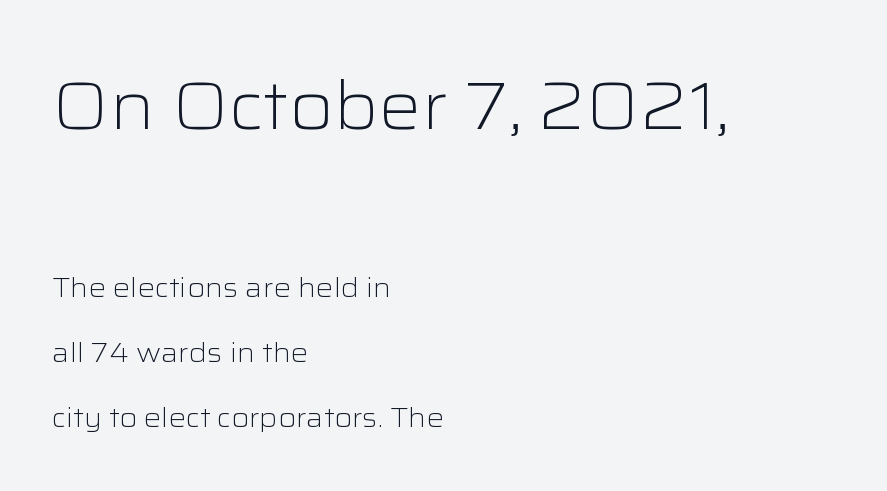
{"serif": "no", "italic": "no", "bold": "no", "weight": "light", "width": "wide", "stroke_contrast": "low", "x_height": "medium", "monospaced": "no", "underline": "no", "align": "left", "line_spacing": "loose", "line_spacing_ratio": 2.4, "letter_spacing": "normal", "letter_spacing_em": 0.0, "larger_block": "first", "size_ratio": 2.48, "glyph_px": 67}
